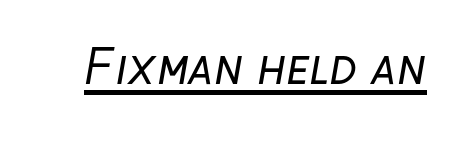
{"serif": "no", "bold": "no", "weight": "regular", "width": "normal", "stroke_contrast": "low", "x_height": "medium", "monospaced": "no", "underline": "yes", "letter_spacing": "normal", "letter_spacing_em": 0.0, "glyph_px": 46}
